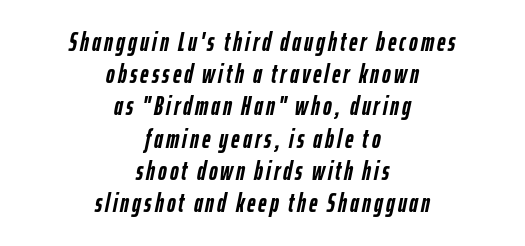
{"italic": "yes", "lean": "right", "slant_degrees": 12, "bold": "yes", "underline": "no", "align": "center", "line_spacing_ratio": 1.24, "glyph_px": 26}
